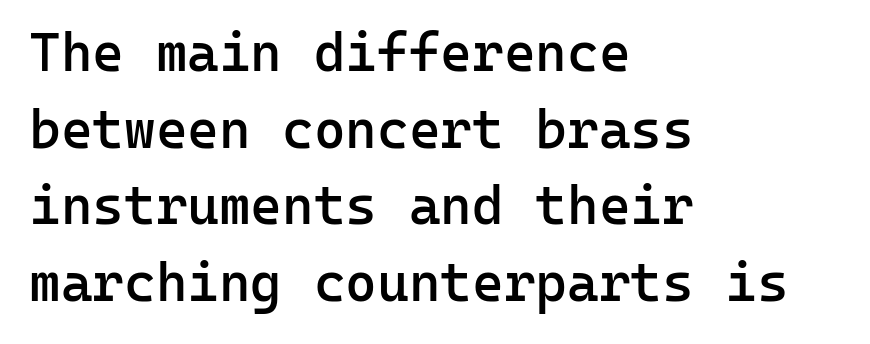
The image shows 54 px semibold sans-serif type, upright, monospaced; set left-aligned, normal line spacing (1.42x), normal letter spacing, not underlined; low stroke contrast and a medium x-height.
